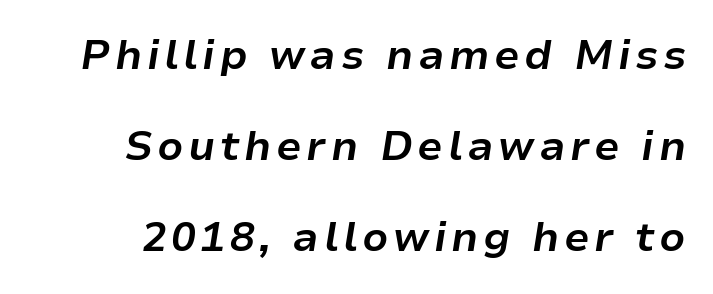
Notice how thick the strokes are: this is what a full bold looks like. The face used here is proportionally spaced, like ordinary book or web type. Check under the words: just untouched page. Airy leading.
